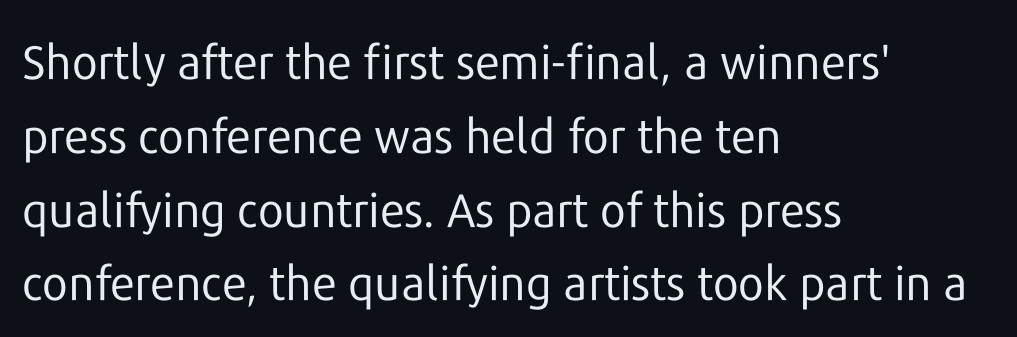
Q: Is the text bold? A: No.
Q: Is the text italic (slanted)? A: No, it is upright.
Q: Is the typeface a serif or a sans-serif typeface? A: Sans-serif.
Q: Is the text underlined? A: No.
Q: How is the paragraph aligned? A: Left-aligned.
Q: Is the spacing between letters normal or unusually wide? A: Normal.
Q: Is the spacing between lines tight, normal or loose? A: Normal.
Q: Width (condensed, normal, or wide)? A: Normal.
Q: Stroke contrast? A: Low.
Q: x-height? A: Medium.
Q: Monospaced? A: No.
